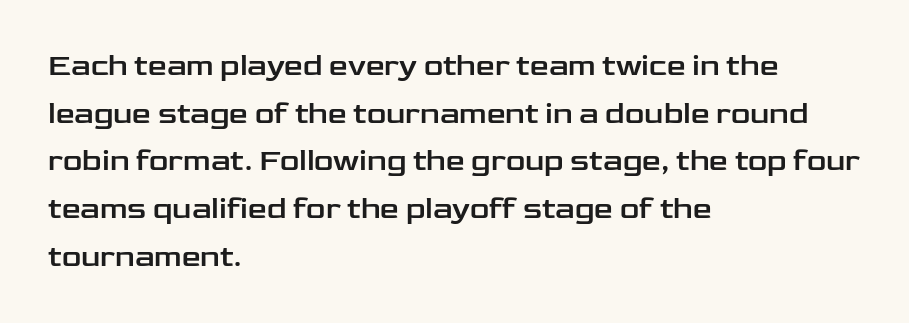
The tracking reads as untouched default to a designer's eye. You can tell it's not italic because the verticals are truly vertical. A student would call this left alignment; a typographer would say flush left, rag right. The passage shown is typed in a proportional face where columns would drift. Line spacing here is normal.
